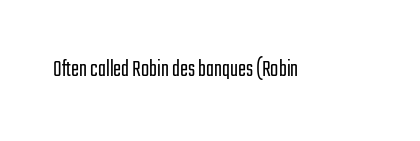
The image shows 24 px text type, upright; set normal letter spacing, not underlined.
